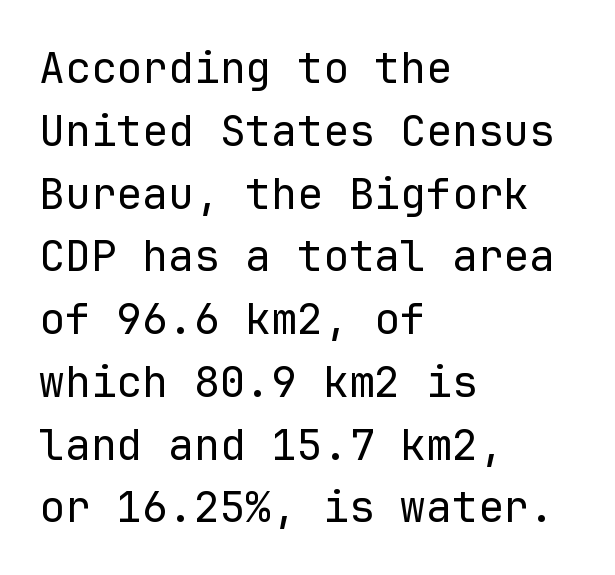
The image shows 43 px regular-weight sans-serif type, upright, monospaced; set left-aligned, normal line spacing (1.46x), normal letter spacing, not underlined; low stroke contrast and a medium x-height.
